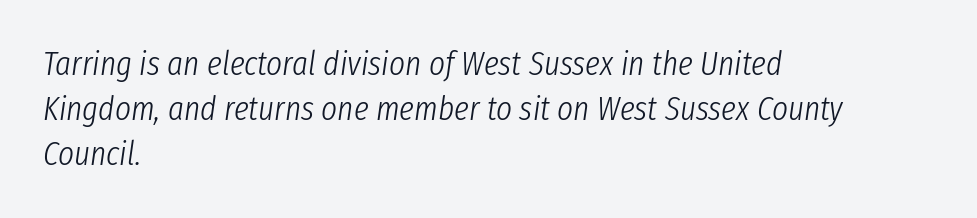
The image shows 34 px light, condensed type, italic (leaning right); set left-aligned, normal line spacing (1.32x), normal letter spacing, not underlined; low stroke contrast and a medium x-height.
